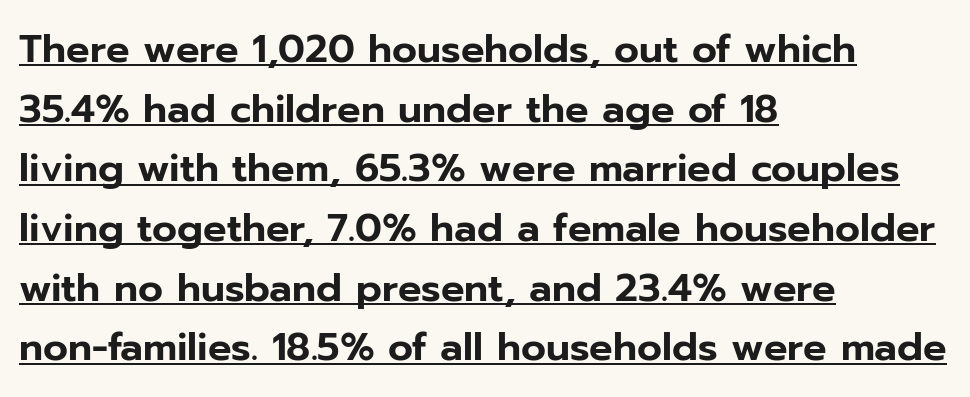
The rag falls on the right side of this text block. The rendering uses the underline text-decoration. Letter spacing: default. The type family on display is of the sans-serif kind.
